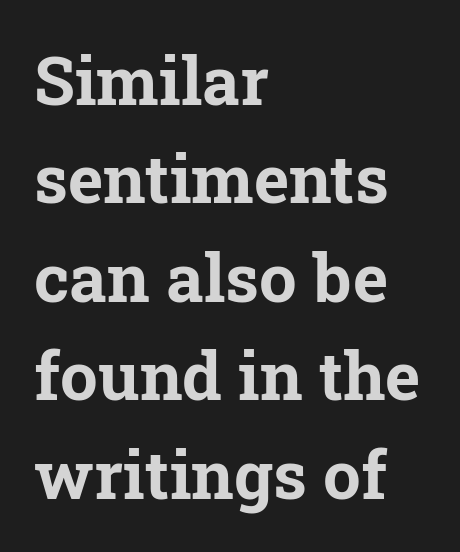
Look at the tracking — it's just the regular setting, nothing added. Students, observe: this is what conventionally led text looks like. A typesetter would label this face a serif. Quick note: underline off. This is roman type, the default non-slanted kind.
